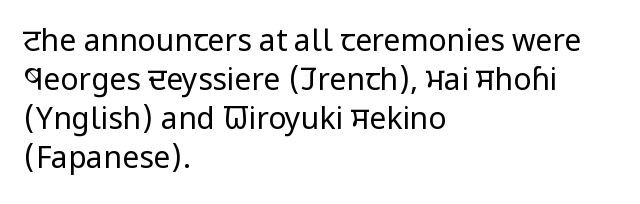
{"serif": "no", "italic": "no", "bold": "no", "weight": "regular", "width": "condensed", "stroke_contrast": "low", "x_height": "large", "monospaced": "no", "underline": "no", "align": "left", "line_spacing": "normal", "line_spacing_ratio": 1.3, "letter_spacing": "normal", "letter_spacing_em": 0.0, "glyph_px": 30}
